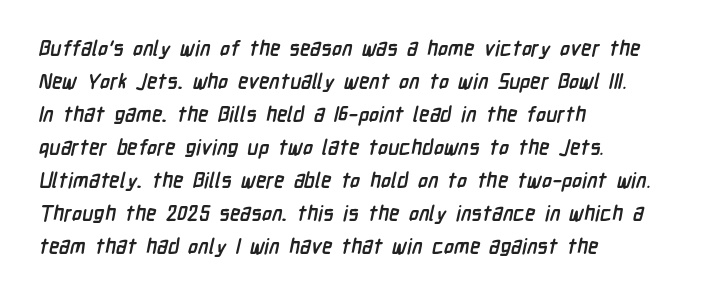
{"bold": "yes", "underline": "no", "align": "left", "line_spacing": "normal", "line_spacing_ratio": 1.57, "letter_spacing": "normal", "letter_spacing_em": 0.0, "glyph_px": 21}
